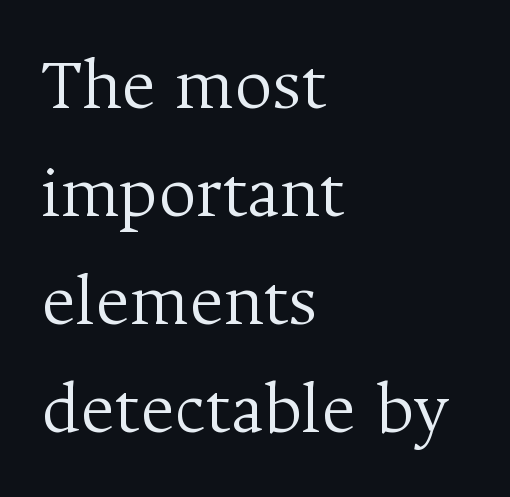
The image shows 74 px light serif type, upright; set left-aligned, normal line spacing (1.46x), normal letter spacing, not underlined; medium stroke contrast and a medium x-height.
